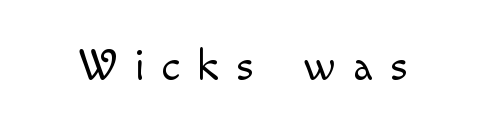
Stems and bowls with no extra thickness — not bold. Quick note: not italic, upright. No word sits above an underline. A typesetter would call this proportional, since set widths differ per character.
